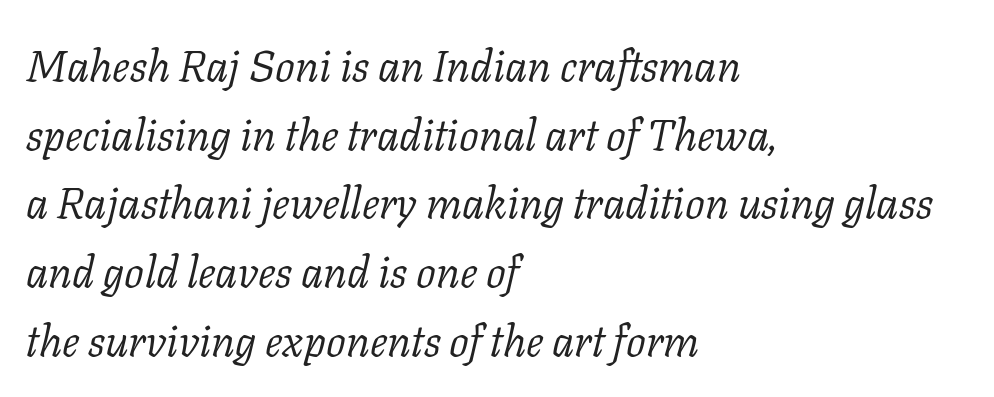
Q: Is the text bold? A: No.
Q: Is the text italic (slanted)? A: Yes, it leans right by about 11 degrees.
Q: Is the typeface a serif or a sans-serif typeface? A: Serif.
Q: Is the text underlined? A: No.
Q: How is the paragraph aligned? A: Left-aligned.
Q: Is the spacing between letters normal or unusually wide? A: Normal.
Q: Is the spacing between lines tight, normal or loose? A: Normal.
Q: Width (condensed, normal, or wide)? A: Normal.
Q: Stroke contrast? A: Low.
Q: x-height? A: Medium.
Q: Monospaced? A: No.
